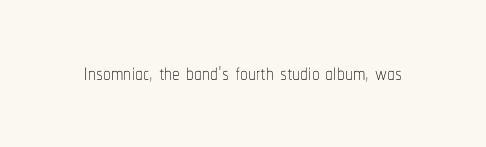
Stem width sits at or under what a default text font uses. Each row of text sits above clean, open space. Proportional: the letters do not fall into vertical columns. The line texture is even and compact thanks to regular tracking. Notice how the stems are strictly vertical — no italics here.
